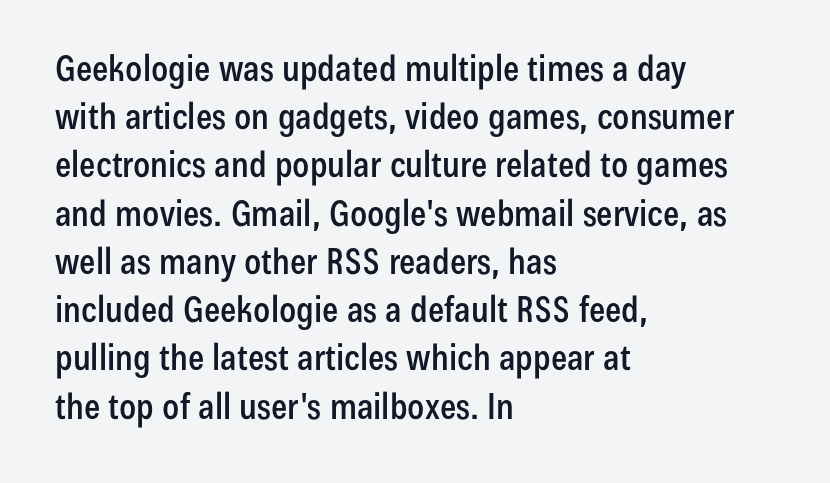
The designer went with a sans here, leaving each stem footless. The space directly below the letters is spotless. It's the straight-up-and-down kind of type. This sample has the flowing, uneven cadence of proportional lettering. Does the leading feel generous? No, just average.
